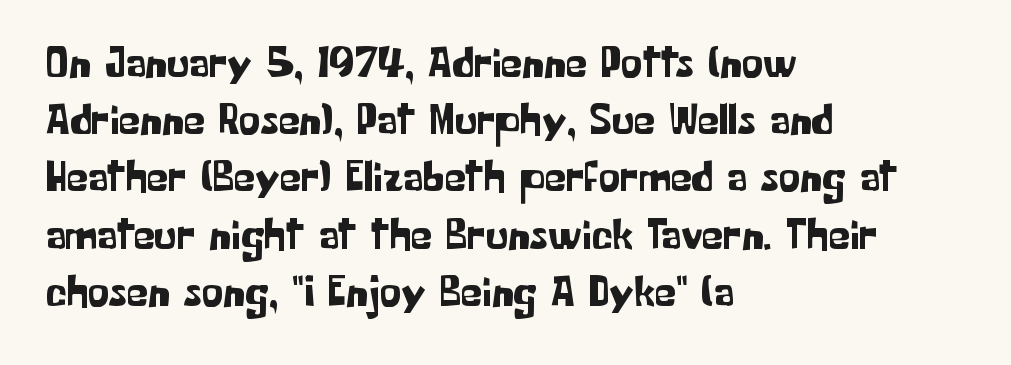
The image shows 43 px sans-serif type, upright; set left-aligned, normal line spacing (1.33x), normal letter spacing, not underlined; low stroke contrast and a medium x-height.
